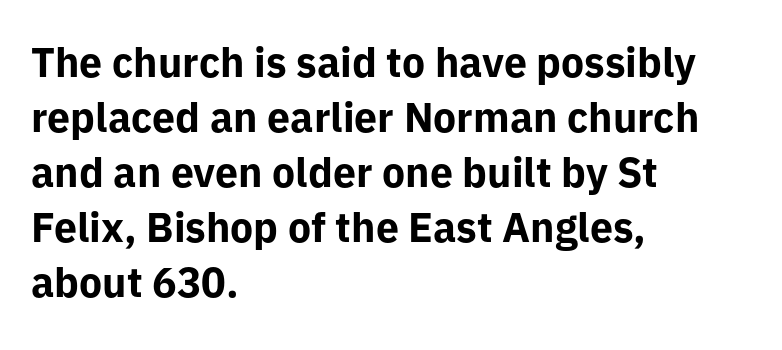
Q: Is the text bold? A: Yes.
Q: Is the text italic (slanted)? A: No, it is upright.
Q: Is the typeface a serif or a sans-serif typeface? A: Sans-serif.
Q: Is the text underlined? A: No.
Q: How is the paragraph aligned? A: Left-aligned.
Q: Is the spacing between letters normal or unusually wide? A: Normal.
Q: Is the spacing between lines tight, normal or loose? A: Normal.
Q: Width (condensed, normal, or wide)? A: Normal.
Q: Stroke contrast? A: Low.
Q: x-height? A: Medium.
Q: Monospaced? A: No.
